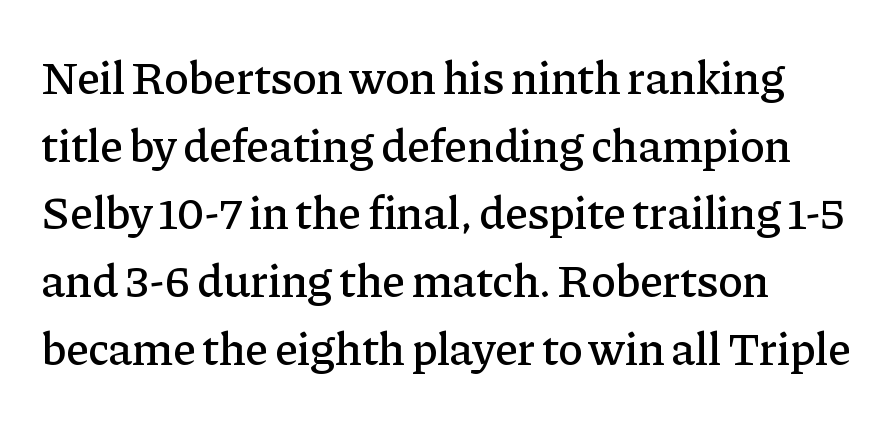
Old-style or modern, the face here clearly has serifs. The rows are spaced the way most documents space them. Rendered with straight, roman letterforms. Check the space under the baseline: it is left empty. All the whitespace from short lines collects on the right.
